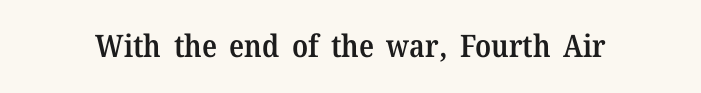
The image shows 31 px semibold serif type, upright; set normal letter spacing, not underlined; medium stroke contrast and a medium x-height.
